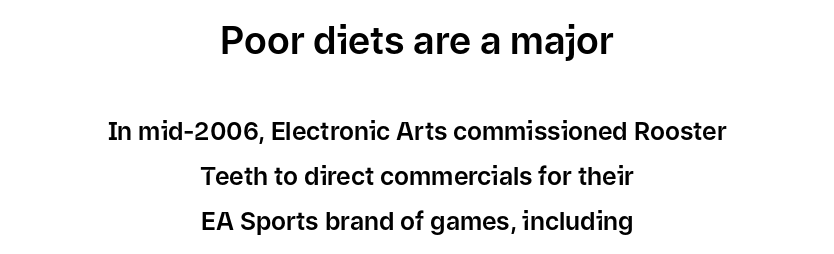
The image shows 38 px sans-serif type, upright; set centered, line spacing 1.79x, normal letter spacing, not underlined; the first (top) block is 1.52x larger; low stroke contrast and a medium x-height.
